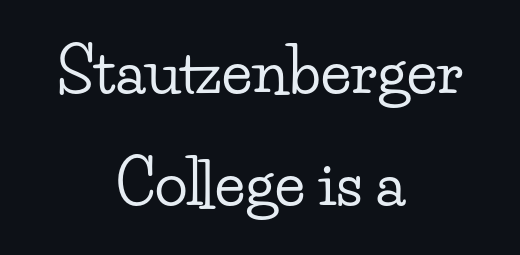
The horizontal fit of the characters is conventional and even. The type family on display is of the serif kind. In CSS terms this would be text-align: center. The gap between lines stays unmarked. Proportional: the letters do not fall into vertical columns.
